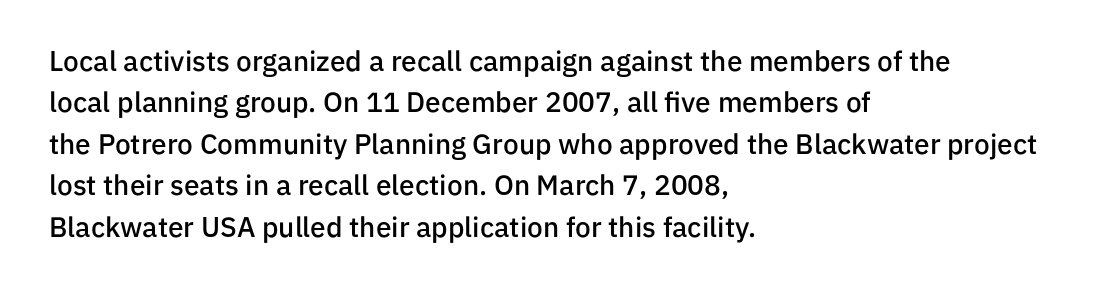
Q: Is the text bold? A: Semi-bold.
Q: Is the text italic (slanted)? A: No, it is upright.
Q: Is the typeface a serif or a sans-serif typeface? A: Sans-serif.
Q: Is the text underlined? A: No.
Q: How is the paragraph aligned? A: Left-aligned.
Q: Is the spacing between letters normal or unusually wide? A: Normal.
Q: Is the spacing between lines tight, normal or loose? A: Normal.
Q: Width (condensed, normal, or wide)? A: Normal.
Q: Stroke contrast? A: Low.
Q: x-height? A: Medium.
Q: Monospaced? A: No.
